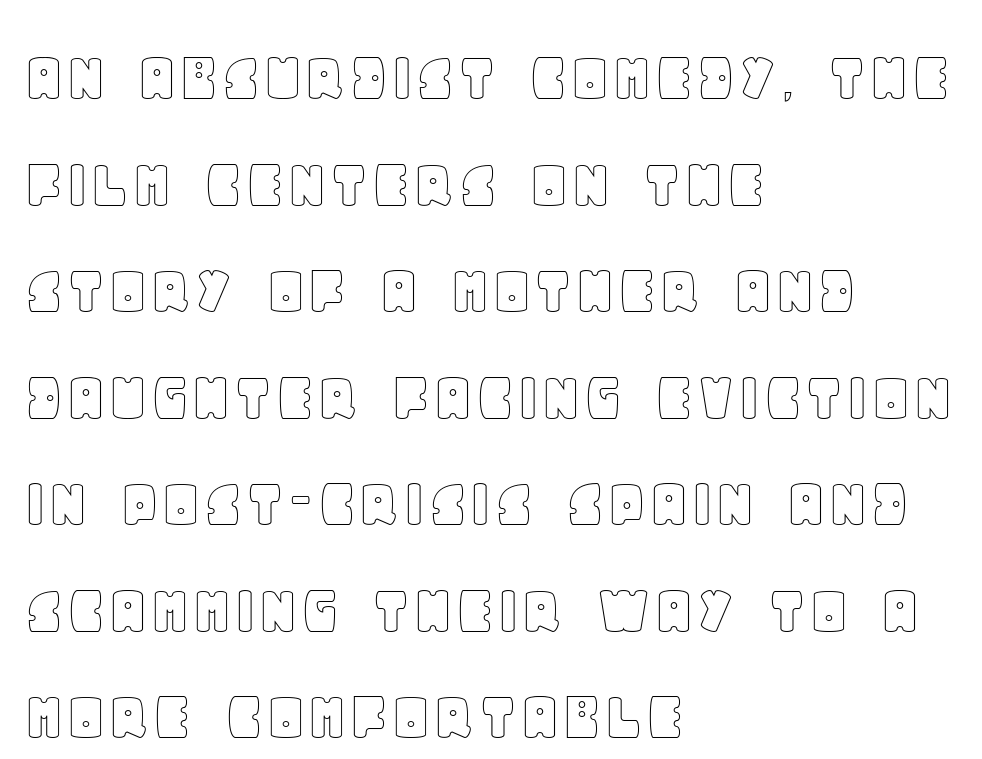
The image shows 73 px text type, upright; set left-aligned, normal line spacing (1.46x), normal letter spacing, not underlined; a large x-height.
